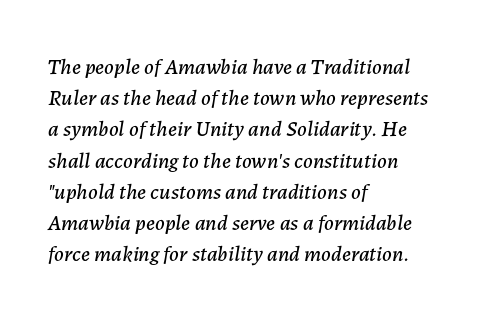
{"italic": "yes", "lean": "right", "slant_degrees": 7, "underline": "no", "align": "left", "line_spacing": "normal", "line_spacing_ratio": 1.42, "letter_spacing": "normal", "letter_spacing_em": 0.0, "glyph_px": 22}
